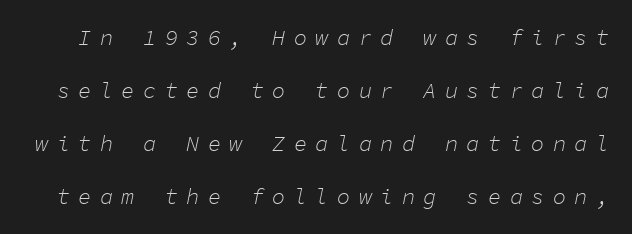
The image shows 22 px text type, italic (leaning right); set loose line spacing (2.41x), unusually wide letter spacing (+0.38 em), not underlined.
